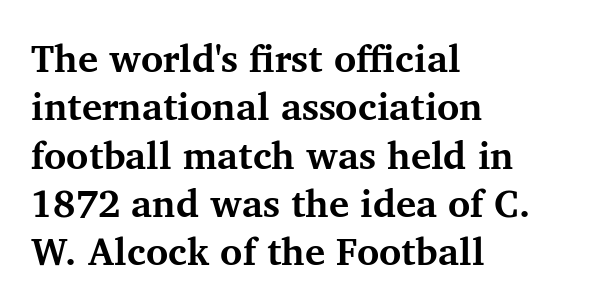
{"serif": "yes", "italic": "no", "bold": "yes", "weight": "bold", "width": "normal", "stroke_contrast": "medium", "x_height": "medium", "monospaced": "no", "underline": "no", "align": "left", "line_spacing": "normal", "line_spacing_ratio": 1.27, "letter_spacing": "normal", "letter_spacing_em": 0.0, "glyph_px": 38}
